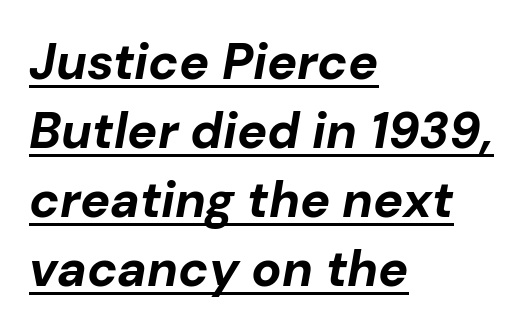
Q: Is the text bold? A: Yes.
Q: Is the text italic (slanted)? A: Yes, it leans right by about 10 degrees.
Q: Is the text underlined? A: Yes.
Q: How is the paragraph aligned? A: Left-aligned.
Q: Is the spacing between letters normal or unusually wide? A: Normal.
Q: Is the spacing between lines tight, normal or loose? A: Normal.
Q: Width (condensed, normal, or wide)? A: Normal.
Q: Stroke contrast? A: Low.
Q: x-height? A: Medium.
Q: Monospaced? A: No.
